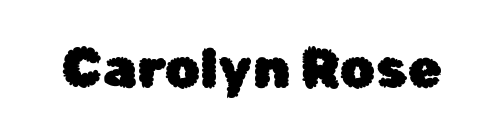
The image shows 55 px sans-serif type, upright; set normal letter spacing, not underlined; low stroke contrast and a medium x-height.
